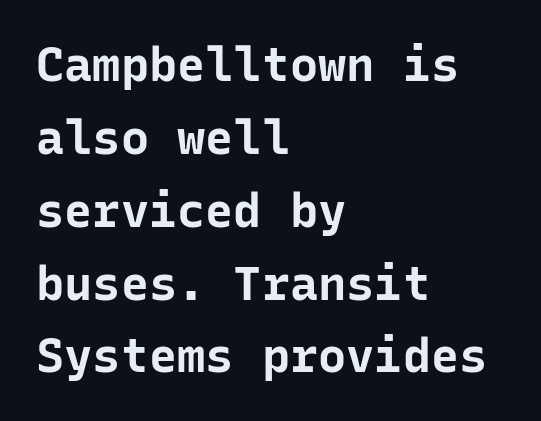
You could count columns in this text — the font is strictly monospaced. The paragraph has a hard left edge and a soft right edge. Observe the ordinary spacing: letters are neighbours, not strangers. A typesetter would mark this as roman, not italic.
